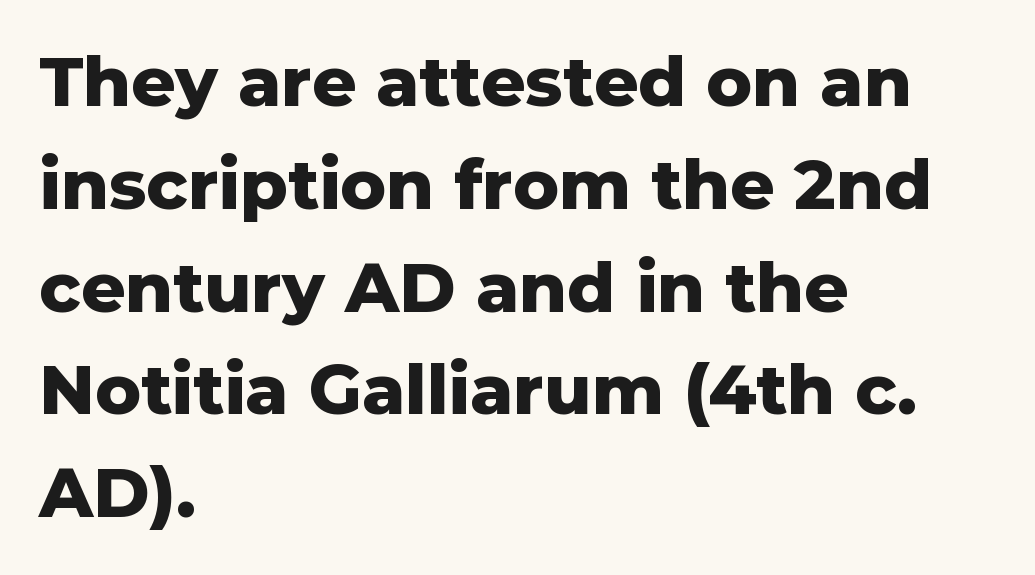
Q: Is the text bold? A: Yes.
Q: Is the text italic (slanted)? A: No, it is upright.
Q: Is the typeface a serif or a sans-serif typeface? A: Sans-serif.
Q: Is the text underlined? A: No.
Q: How is the paragraph aligned? A: Left-aligned.
Q: Is the spacing between letters normal or unusually wide? A: Normal.
Q: Is the spacing between lines tight, normal or loose? A: Normal.
Q: Width (condensed, normal, or wide)? A: Normal.
Q: Stroke contrast? A: Low.
Q: x-height? A: Medium.
Q: Monospaced? A: No.
